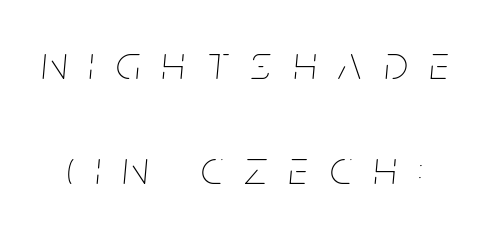
{"italic": "yes", "lean": "right", "slant_degrees": 5, "bold": "no", "weight": "thin", "width": "condensed", "stroke_contrast": "low", "x_height": "large", "monospaced": "no", "underline": "no", "line_spacing": "loose", "line_spacing_ratio": 2.18, "letter_spacing": "wide", "letter_spacing_em": 0.47, "glyph_px": 48}
